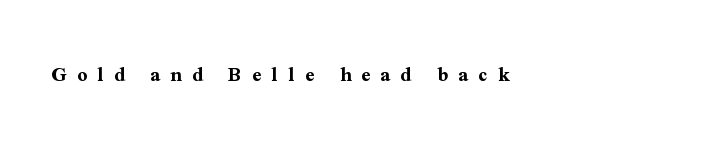
The space directly below the letters is spotless. Quick note: not italic, upright. In terms of weight, the rendering is a true, heavy bold. How are the letters spaced? Widely, with obvious added tracking.
